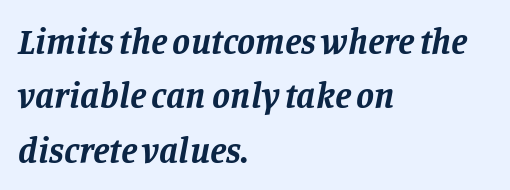
This sample has the flowing, uneven cadence of proportional lettering. Inter-character spacing is left at the font's built-in metrics. A typesetter would call this leading conventional body-copy spacing. What kind of face is this? One with serifs. Designer's note — italics engaged.
